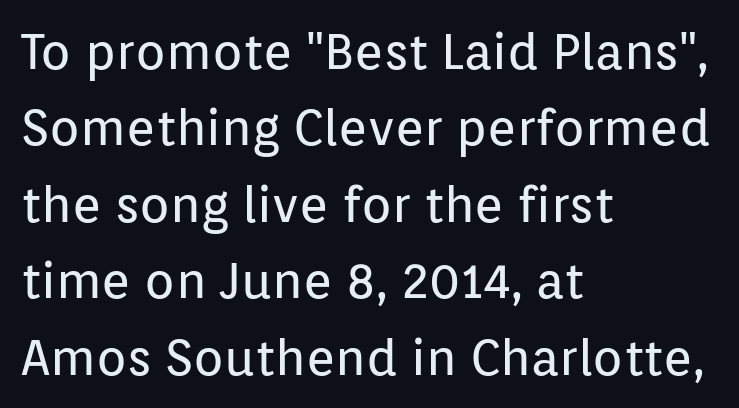
The image shows 50 px regular-weight sans-serif type, upright; set left-aligned, normal line spacing (1.53x), normal letter spacing, not underlined; low stroke contrast and a medium x-height.
